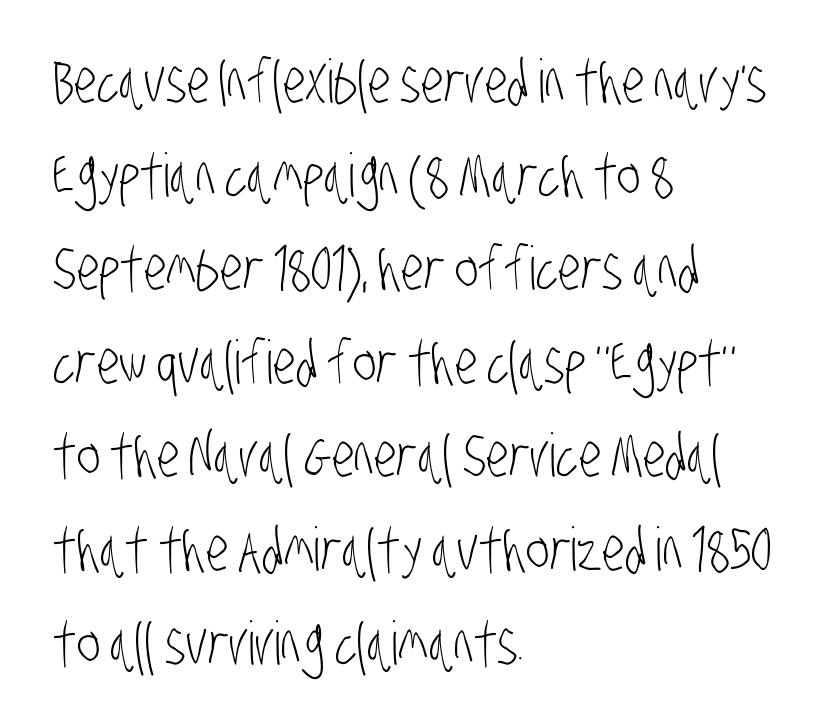
Q: Is the text bold? A: No.
Q: Is the typeface a serif or a sans-serif typeface? A: Sans-serif.
Q: Is the text underlined? A: No.
Q: How is the paragraph aligned? A: Left-aligned.
Q: Is the spacing between letters normal or unusually wide? A: Normal.
Q: Is the spacing between lines tight, normal or loose? A: Normal.
Q: Width (condensed, normal, or wide)? A: Condensed.
Q: Stroke contrast? A: Low.
Q: x-height? A: Large.
Q: Monospaced? A: No.
